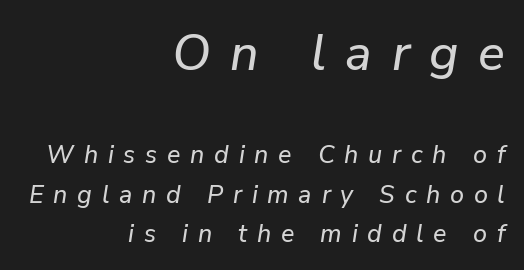
Underline: absent. Words appear elongated and porous because spacing is wide. In terms of posture, this sample is oblique. Block one is the big one; block two sits smaller underneath.
